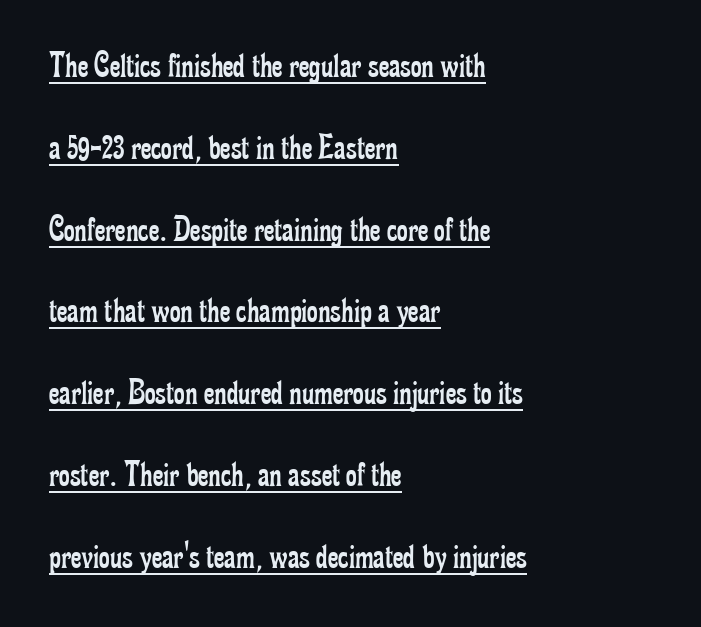
Q: Is the text bold? A: No.
Q: Is the text italic (slanted)? A: No, it is upright.
Q: Is the typeface a serif or a sans-serif typeface? A: Serif.
Q: Is the text underlined? A: Yes.
Q: How is the paragraph aligned? A: Left-aligned.
Q: Is the spacing between letters normal or unusually wide? A: Normal.
Q: Is the spacing between lines tight, normal or loose? A: Loose.
Q: Width (condensed, normal, or wide)? A: Condensed.
Q: Stroke contrast? A: Low.
Q: x-height? A: Small.
Q: Monospaced? A: No.
